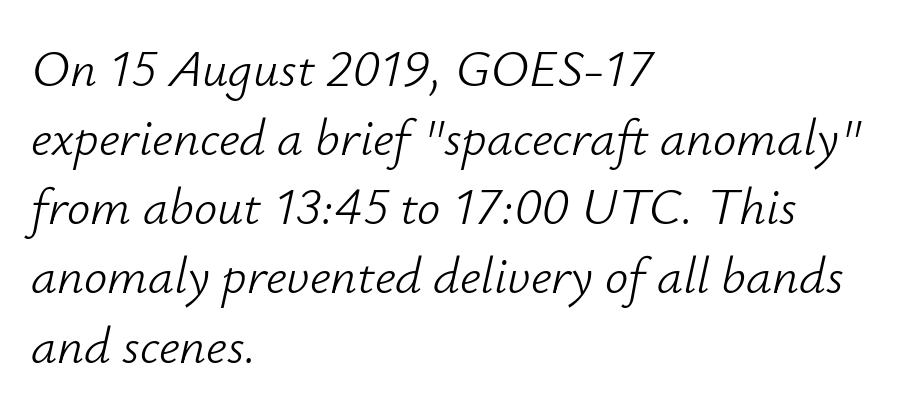
{"italic": "yes", "lean": "right", "slant_degrees": 12, "bold": "no", "weight": "light", "width": "normal", "stroke_contrast": "low", "x_height": "small", "monospaced": "no", "underline": "no", "align": "left", "line_spacing": "normal", "line_spacing_ratio": 1.33, "letter_spacing": "normal", "letter_spacing_em": 0.0, "glyph_px": 52}
